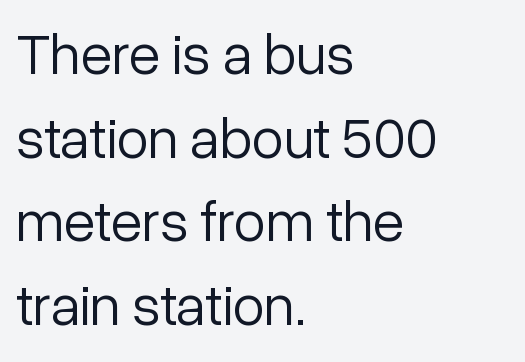
Is there any slant? The stems are plumb. Stems and bowls with no extra thickness — not bold. Letter spacing: default. Horizontally, the lines are justified to the leading edge only. The text was rendered using a sans face with plain stroke endings.
